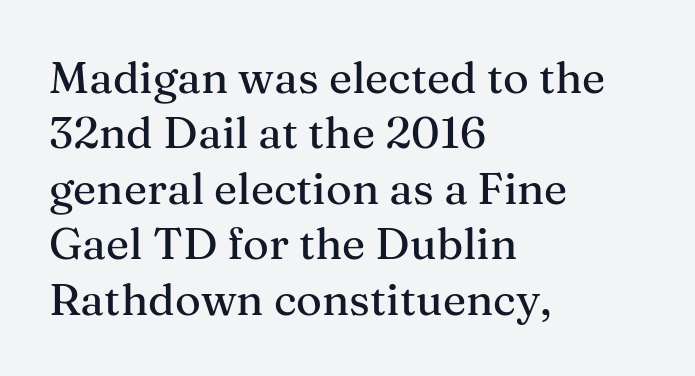
Q: Is the text italic (slanted)? A: No, it is upright.
Q: Is the typeface a serif or a sans-serif typeface? A: Serif.
Q: Is the text underlined? A: No.
Q: How is the paragraph aligned? A: Left-aligned.
Q: Is the spacing between letters normal or unusually wide? A: Normal.
Q: Is the spacing between lines tight, normal or loose? A: Normal.
Q: Width (condensed, normal, or wide)? A: Normal.
Q: Stroke contrast? A: Medium.
Q: x-height? A: Medium.
Q: Monospaced? A: No.
